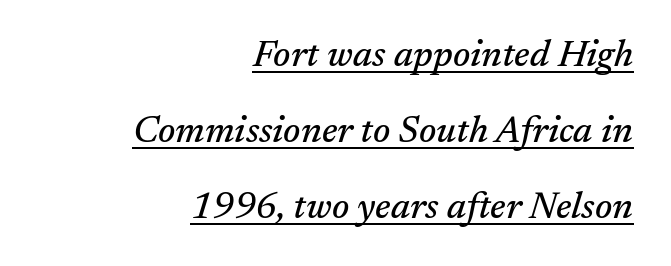
The image shows 37 px serif type, italic (leaning right); set right-aligned, loose line spacing (2.05x), normal letter spacing, underlined; medium stroke contrast and a medium x-height.
